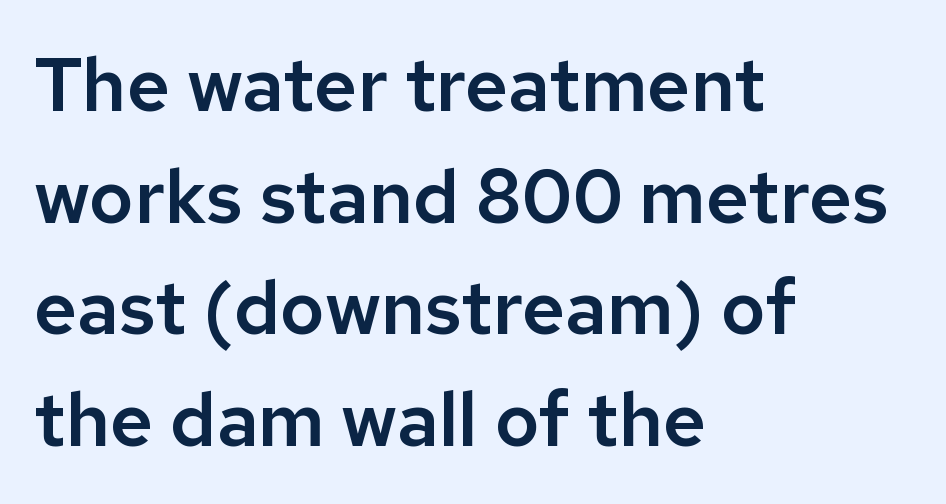
Q: Is the text italic (slanted)? A: No, it is upright.
Q: Is the typeface a serif or a sans-serif typeface? A: Sans-serif.
Q: Is the text underlined? A: No.
Q: How is the paragraph aligned? A: Left-aligned.
Q: Is the spacing between letters normal or unusually wide? A: Normal.
Q: Is the spacing between lines tight, normal or loose? A: Normal.
Q: Width (condensed, normal, or wide)? A: Normal.
Q: Stroke contrast? A: Low.
Q: x-height? A: Medium.
Q: Monospaced? A: No.
